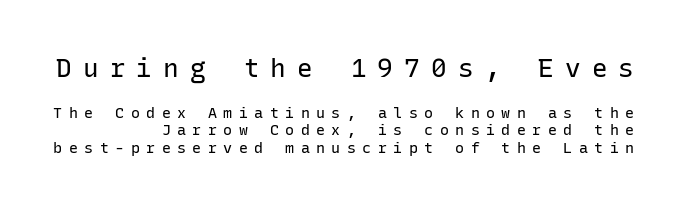
{"italic": "no", "bold": "no", "underline": "no", "line_spacing_ratio": 1.16, "letter_spacing": "wide", "letter_spacing_em": 0.43, "larger_block": "first", "size_ratio": 1.73, "glyph_px": 26}
